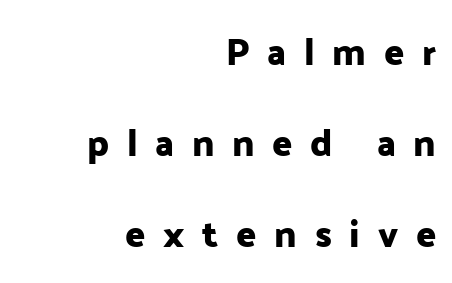
{"serif": "no", "italic": "no", "width": "normal", "stroke_contrast": "low", "x_height": "medium", "monospaced": "no", "underline": "no", "align": "right", "line_spacing": "loose", "line_spacing_ratio": 2.46, "letter_spacing": "wide", "letter_spacing_em": 0.48, "glyph_px": 37}
